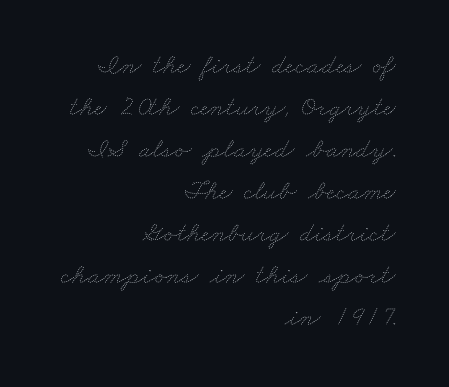
Caption: face not bold, strokes unweighted. Plain, unruled lines of type. The typesetter chose a ragged-left arrangement here. Proportional: the letters do not fall into vertical columns. Is the letter spacing exaggerated? No — it looks like the ordinary default. Does the leading feel generous? No, just average.
